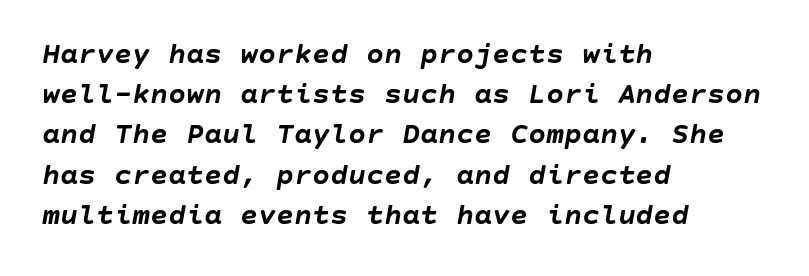
Q: Is the text bold? A: Yes.
Q: Is the text italic (slanted)? A: Yes, it leans right by about 10 degrees.
Q: Is the text underlined? A: No.
Q: How is the paragraph aligned? A: Left-aligned.
Q: Is the spacing between letters normal or unusually wide? A: Normal.
Q: Is the spacing between lines tight, normal or loose? A: Normal.
Q: Width (condensed, normal, or wide)? A: Normal.
Q: Stroke contrast? A: Low.
Q: x-height? A: Large.
